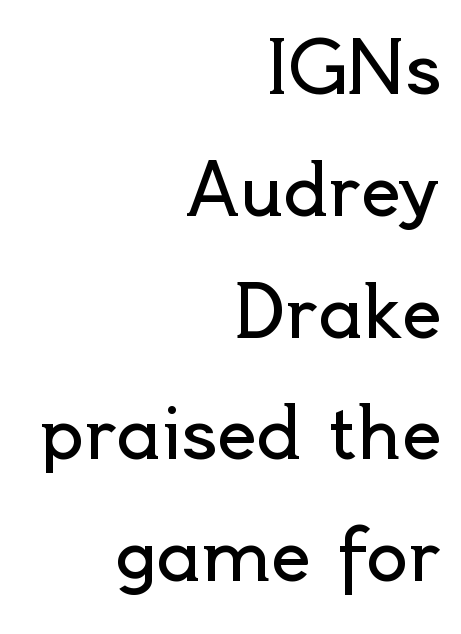
The rendering uses natural spacing where letterforms have individual widths. These lines were composed using upright roman letters. The strokes carry an ordinary text weight at most. The rendering keeps characters at their native spacing.
